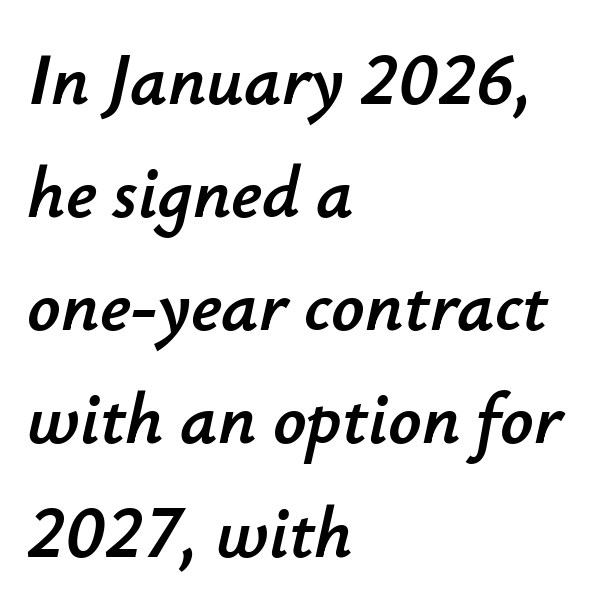
The image shows 73 px text type, italic (leaning right); set left-aligned, normal line spacing (1.55x), normal letter spacing, not underlined; low stroke contrast and a small x-height.
